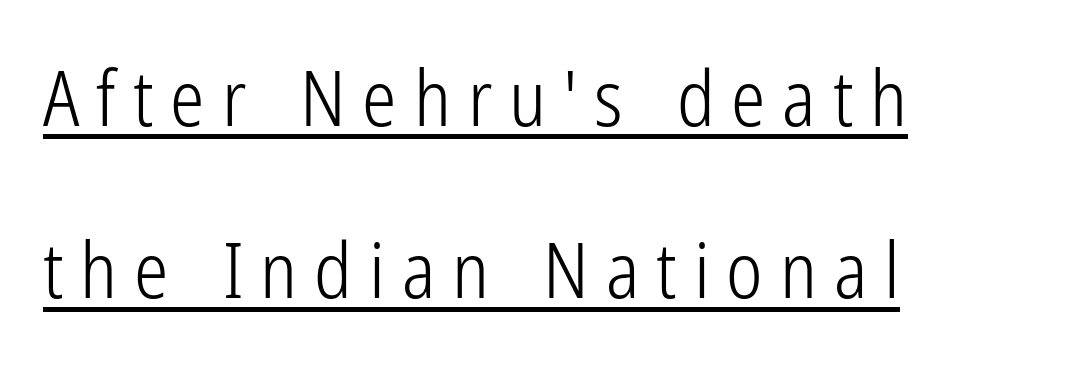
{"serif": "no", "italic": "no", "bold": "no", "weight": "light", "width": "condensed", "stroke_contrast": "low", "x_height": "medium", "monospaced": "no", "underline": "yes", "align": "left", "line_spacing": "loose", "line_spacing_ratio": 2.24, "letter_spacing": "wide", "letter_spacing_em": 0.22, "glyph_px": 77}
